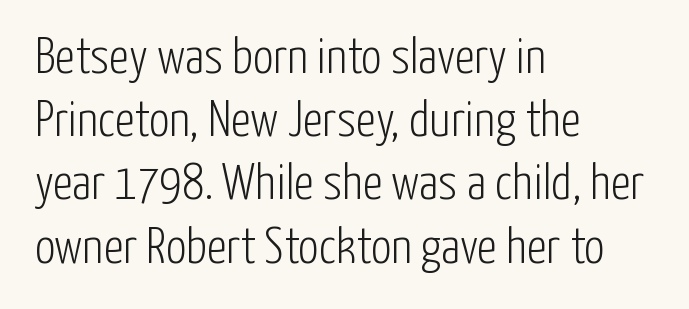
The image shows 51 px light, condensed sans-serif type, upright; set left-aligned, line spacing 1.24x, normal letter spacing, not underlined; low stroke contrast and a medium x-height.
